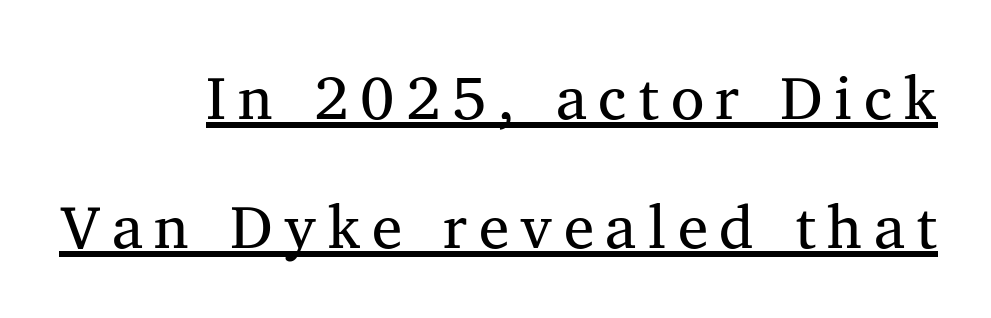
No extra ink here — the face is not bold. Honestly, the rows look like they've been pulled way apart. Looks like someone drew a line under every word here. Spacing verdict: proportional, widths tailored to each character.
